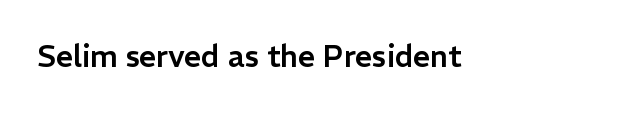
Rendered with straight, roman letterforms. Clear beneath every line of the passage. Short note: letters normally spaced. The letters advance in unequal steps, a hallmark of proportional type.
